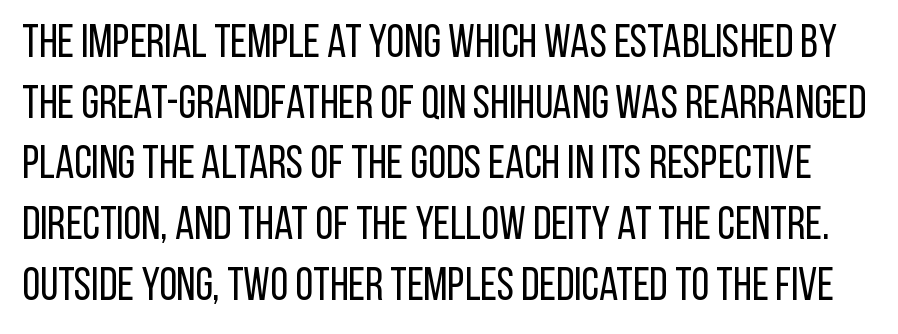
The image shows 46 px regular-weight, condensed sans-serif type, upright; set normal line spacing (1.32x), normal letter spacing, not underlined; low stroke contrast and a large x-height.
